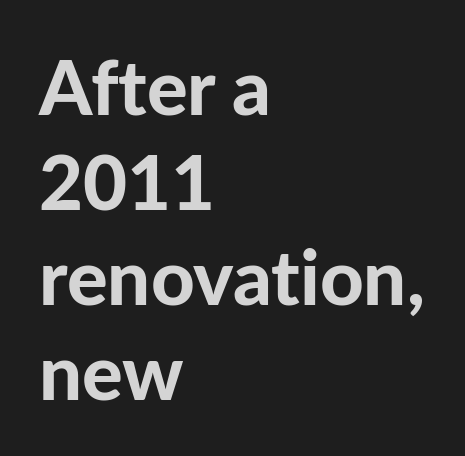
You could not count columns in this text — the font is proportionally spaced. The ragged edge is on the right, which tells us the setting is flush left. Serif or sans? Sans — the stroke terminals are bare. Quick note: not italic, upright.
